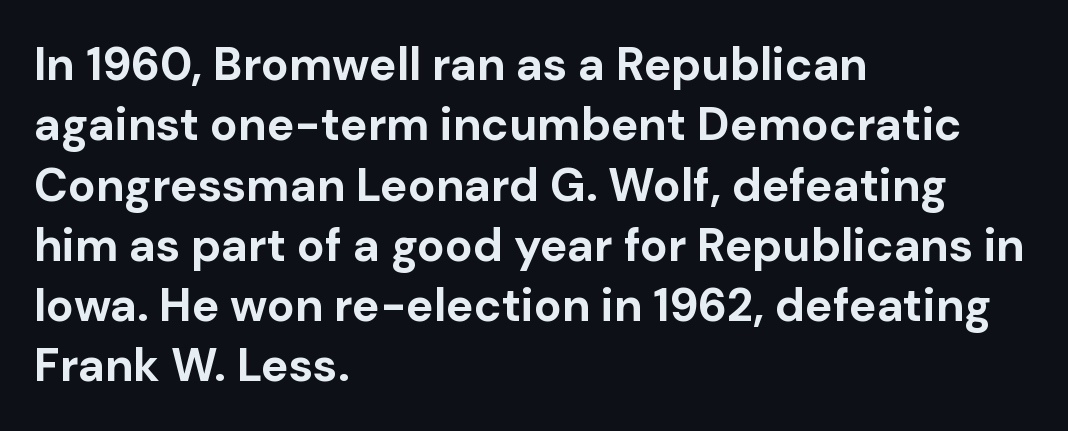
{"serif": "no", "italic": "no", "bold": "yes", "weight": "bold", "width": "normal", "stroke_contrast": "low", "x_height": "medium", "monospaced": "no", "underline": "no", "align": "left", "line_spacing": "normal", "line_spacing_ratio": 1.31, "letter_spacing": "normal", "letter_spacing_em": 0.0, "glyph_px": 46}
